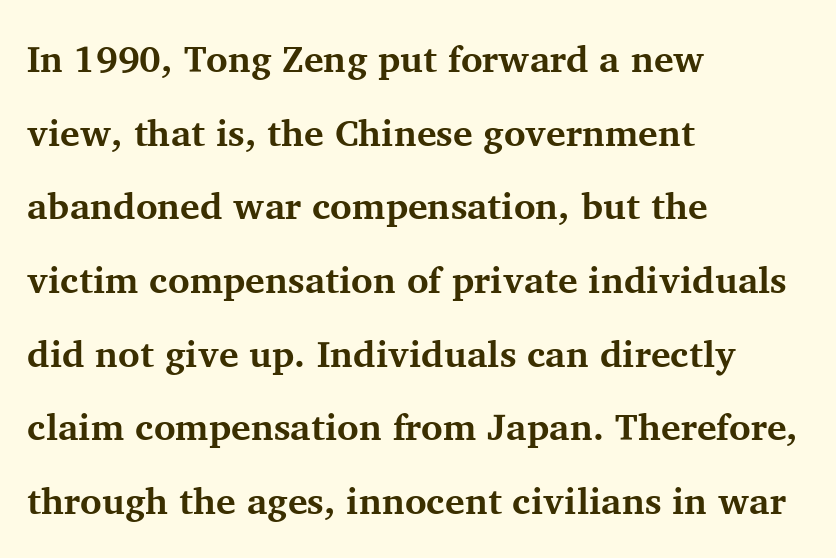
The image shows 37 px bold serif type, upright; set left-aligned, loose line spacing (1.99x), normal letter spacing, not underlined; medium stroke contrast and a medium x-height.
